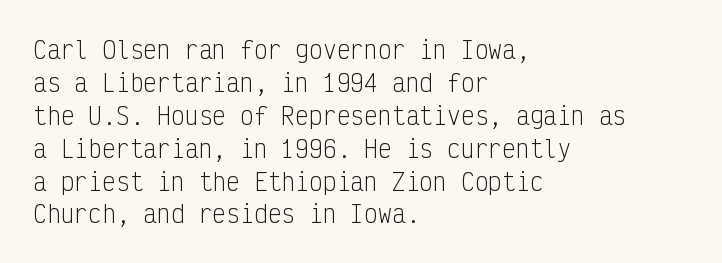
Honestly, the row spacing looks completely unremarkable. Caption: face not bold, strokes unweighted. Posture: vertical. This rendering features lettering with no underline. The setting favours the left margin, as ordinary paragraphs usually do.
